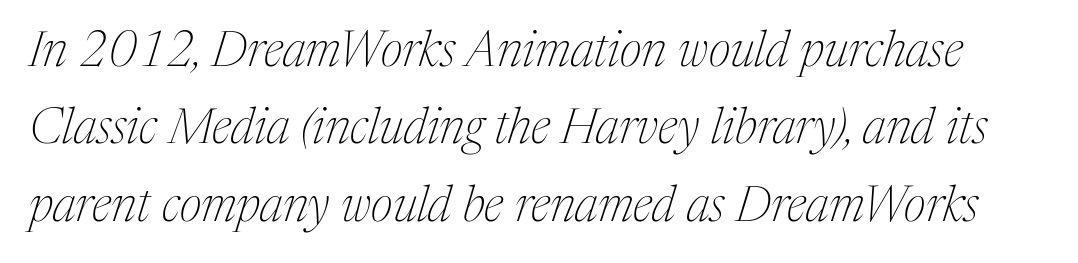
The image shows 49 px thin serif type, italic (leaning right); set normal line spacing (1.58x), normal letter spacing, not underlined; medium stroke contrast and a medium x-height.
